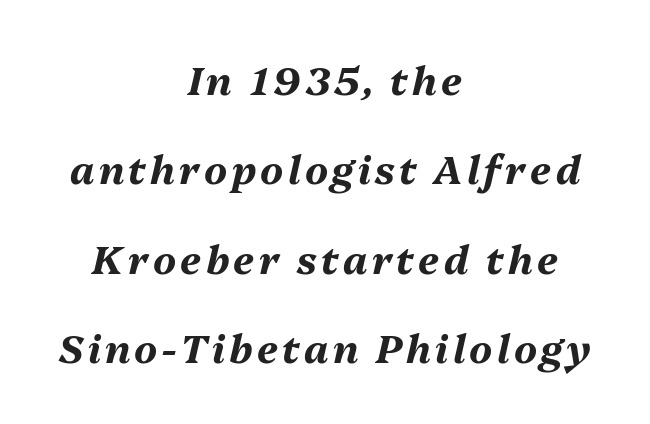
{"italic": "yes", "lean": "right", "slant_degrees": 13, "bold": "yes", "weight": "bold", "width": "normal", "stroke_contrast": "medium", "x_height": "medium", "monospaced": "no", "underline": "no", "align": "center", "line_spacing": "loose", "line_spacing_ratio": 2.29, "glyph_px": 39}
